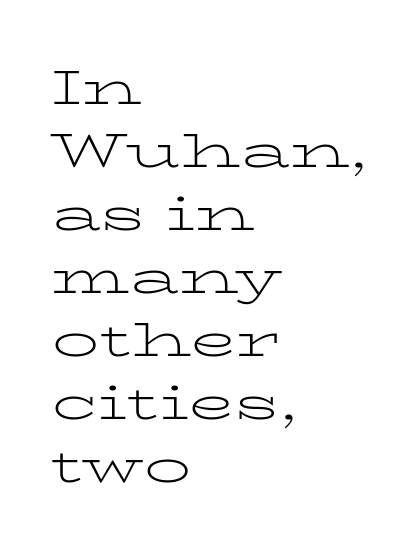
No extra tracking has been applied to these lines. The lines in this sample share a left origin and differ only in where they stop. The lines sit at an ordinary, default distance from one another. Typographically, this falls in the serif category. The letters look calm and open, with moderate or lighter stems.
